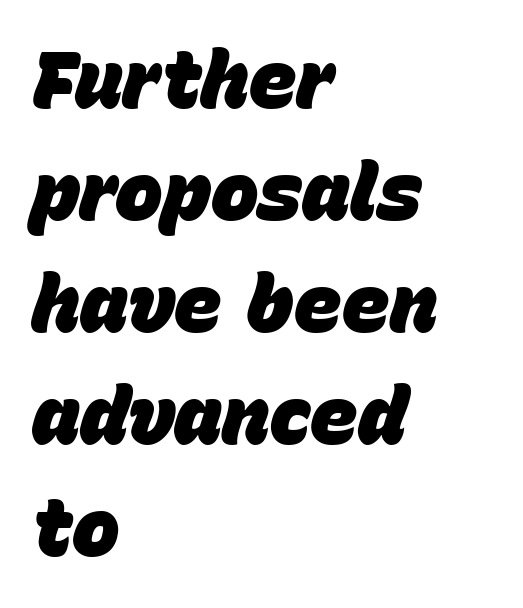
Rule under the text: the space is simply empty. Students, this is bold: see how much ink each stroke carries. This block has exactly the height ordinary leading produces. The glyphs look as if they've been sheared to an angle. Teacher's note: observe the even left margin — that is flush-left alignment. Proportional: the letters do not fall into vertical columns.
